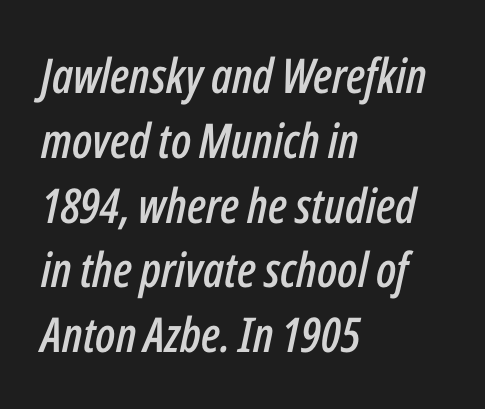
Bare-footed words on every line. Emphasis-style slanted type is in use. These lines are rendered in a variable-pitch font. The lines are quadded left.
